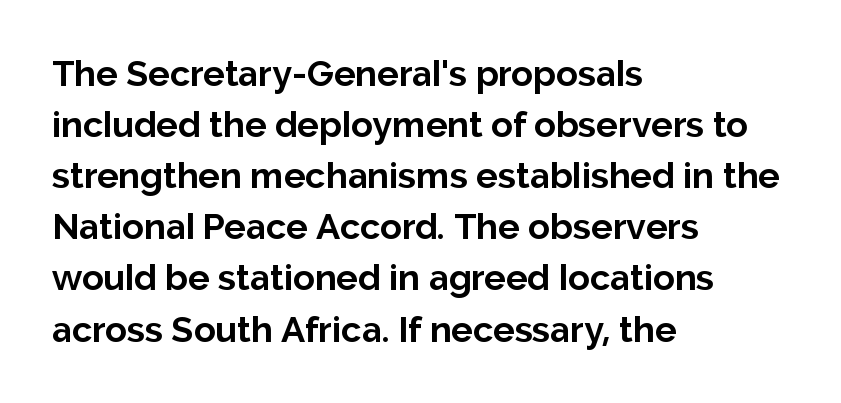
Q: Is the text bold? A: Yes.
Q: Is the text italic (slanted)? A: No, it is upright.
Q: Is the typeface a serif or a sans-serif typeface? A: Sans-serif.
Q: Is the text underlined? A: No.
Q: How is the paragraph aligned? A: Left-aligned.
Q: Is the spacing between letters normal or unusually wide? A: Normal.
Q: Is the spacing between lines tight, normal or loose? A: Normal.
Q: Width (condensed, normal, or wide)? A: Normal.
Q: Stroke contrast? A: Low.
Q: x-height? A: Medium.
Q: Monospaced? A: No.
